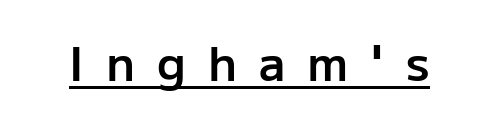
{"serif": "no", "italic": "no", "bold": "semi", "weight": "semibold", "width": "normal", "stroke_contrast": "low", "x_height": "medium", "monospaced": "no", "underline": "yes", "letter_spacing": "wide", "letter_spacing_em": 0.47, "glyph_px": 47}
